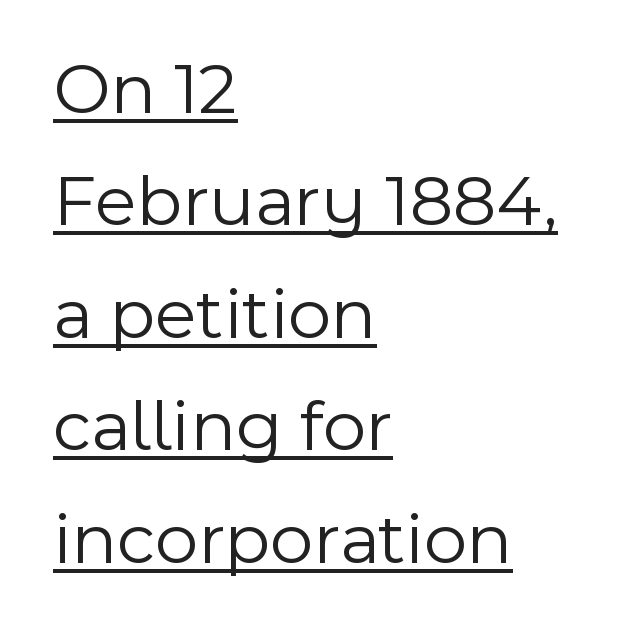
Q: Is the text bold? A: No.
Q: Is the text italic (slanted)? A: No, it is upright.
Q: Is the typeface a serif or a sans-serif typeface? A: Sans-serif.
Q: Is the text underlined? A: Yes.
Q: How is the paragraph aligned? A: Left-aligned.
Q: Is the spacing between letters normal or unusually wide? A: Normal.
Q: Is the spacing between lines tight, normal or loose? A: Normal.
Q: Width (condensed, normal, or wide)? A: Normal.
Q: x-height? A: Medium.
Q: Monospaced? A: No.
